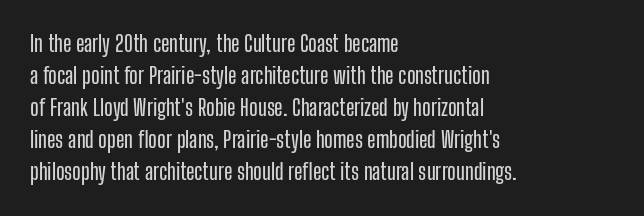
Q: Is the text italic (slanted)? A: No, it is upright.
Q: Is the text underlined? A: No.
Q: How is the paragraph aligned? A: Left-aligned.
Q: Is the spacing between letters normal or unusually wide? A: Normal.
Q: Is the spacing between lines tight, normal or loose? A: Normal.
